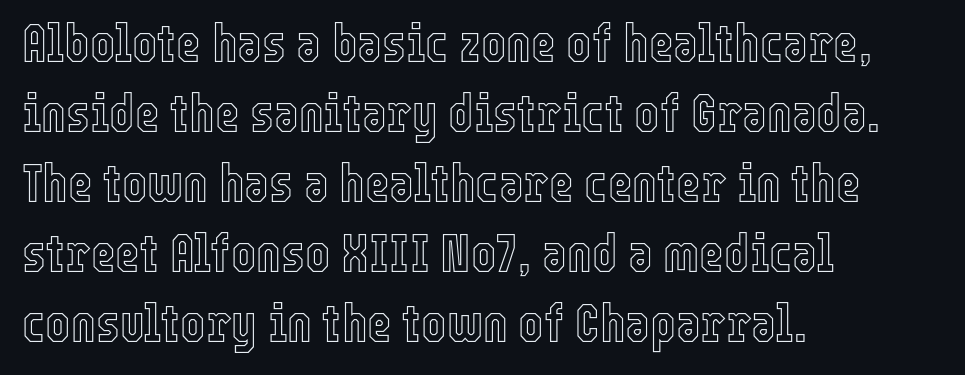
The image shows 53 px condensed type, upright; set left-aligned, normal line spacing (1.32x), normal letter spacing, not underlined; a medium x-height.
